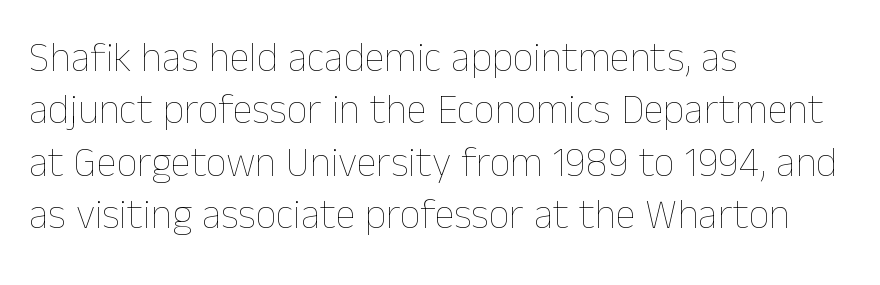
The image shows 41 px thin type, upright; set left-aligned, normal line spacing (1.28x), normal letter spacing, not underlined; low stroke contrast and a medium x-height.
